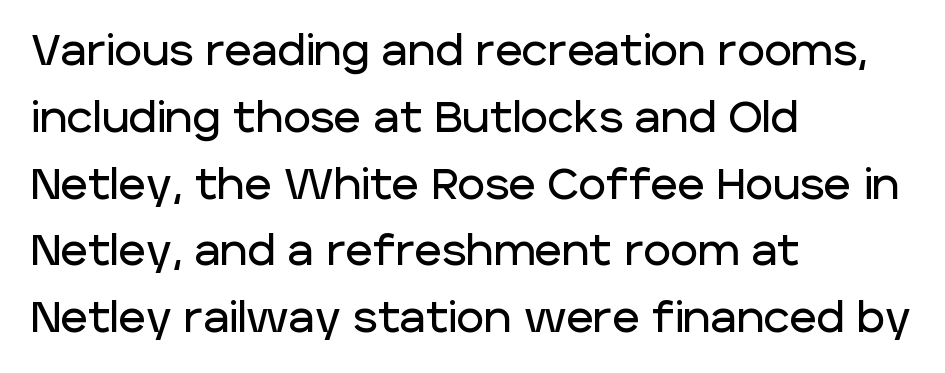
The image shows 42 px sans-serif type, upright; set left-aligned, normal line spacing (1.59x), normal letter spacing, not underlined; low stroke contrast and a large x-height.
